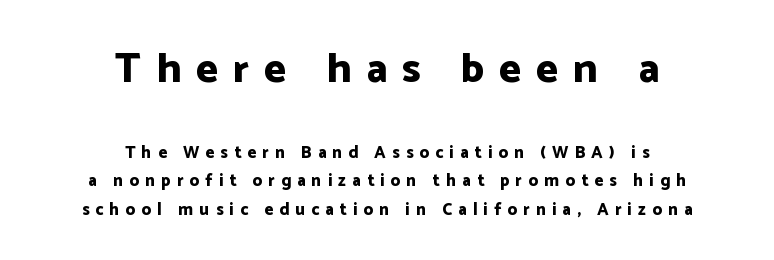
Grotesque or geometric, the face here clearly has no serifs. Its strokes are broad and dark, the hallmark of bold type. You get the large type first, then a drop to smaller type. Notice how the passage keeps no hard edge, just a central spine. Character widths vary here, with narrow letters taking less room than wide ones. Is there much room between lines? A standard amount, neither cramped nor airy.
